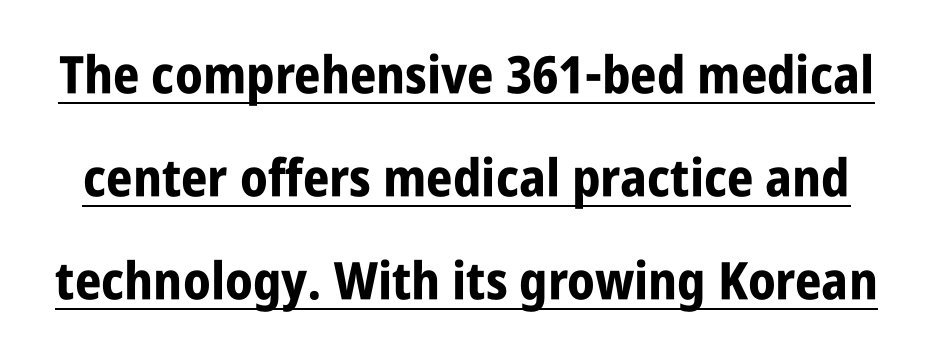
To sum up the face: it is a sans, with no serifs. You could not count columns in this text — the font is proportionally spaced. Weight check: bold — yes, fully. Ordinary non-slanted type is in use. The line-height multiplier appears high, well above default. A typesetter would call this zero additional tracking.
